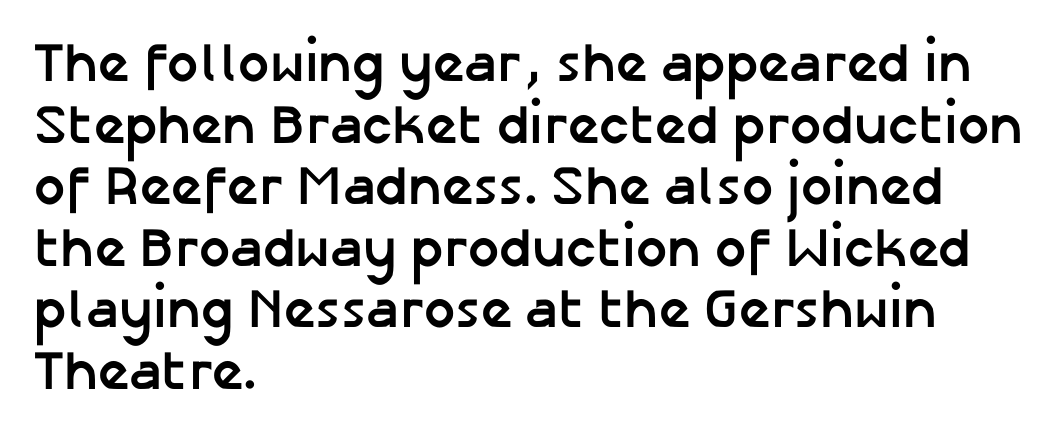
Q: Is the text bold? A: Yes.
Q: Is the text italic (slanted)? A: No, it is upright.
Q: Is the typeface a serif or a sans-serif typeface? A: Sans-serif.
Q: Is the text underlined? A: No.
Q: How is the paragraph aligned? A: Left-aligned.
Q: Is the spacing between letters normal or unusually wide? A: Normal.
Q: Is the spacing between lines tight, normal or loose? A: Tight.
Q: Width (condensed, normal, or wide)? A: Normal.
Q: Stroke contrast? A: Low.
Q: x-height? A: Medium.
Q: Monospaced? A: No.
